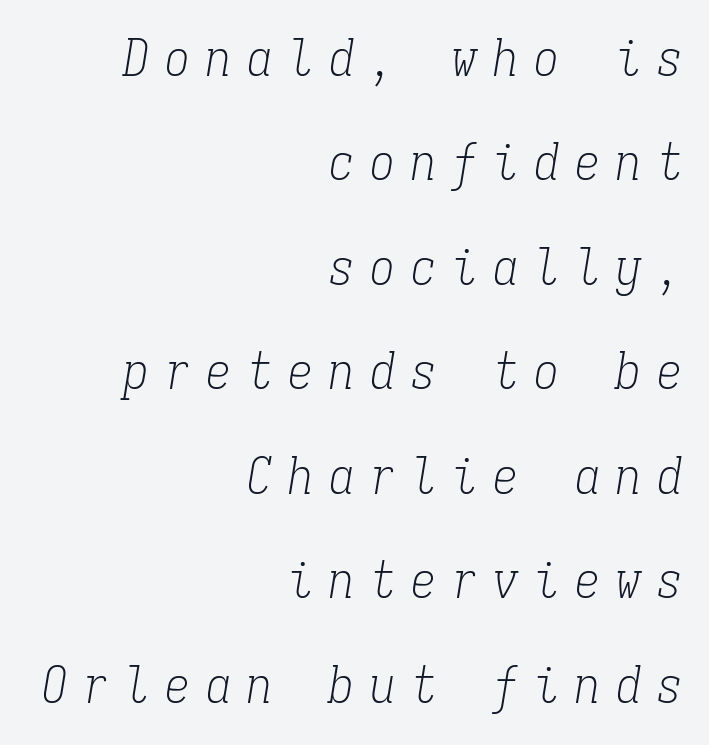
The image shows 50 px light, condensed serif type, italic (leaning right), monospaced; set right-aligned, loose line spacing (2.09x), unusually wide letter spacing (+0.32 em), not underlined; low stroke contrast and a medium x-height.
